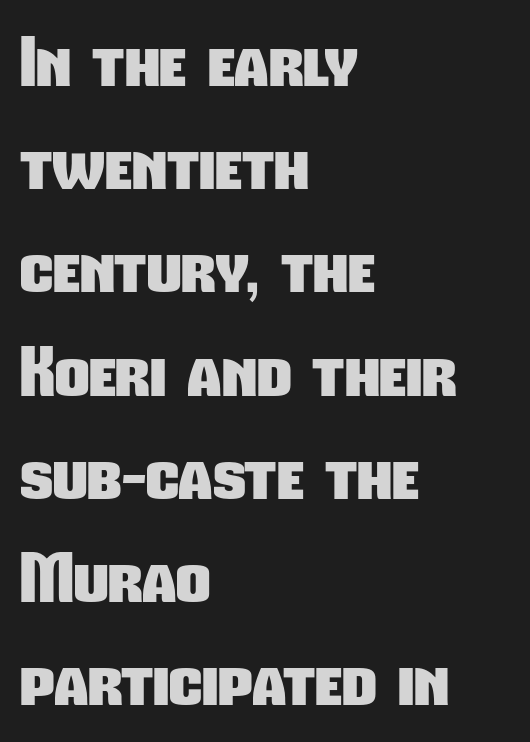
Q: Is the text bold? A: Yes.
Q: Is the typeface a serif or a sans-serif typeface? A: Sans-serif.
Q: Is the text underlined? A: No.
Q: How is the paragraph aligned? A: Left-aligned.
Q: Is the spacing between letters normal or unusually wide? A: Normal.
Q: Is the spacing between lines tight, normal or loose? A: Normal.
Q: Width (condensed, normal, or wide)? A: Condensed.
Q: Stroke contrast? A: Low.
Q: x-height? A: Medium.
Q: Monospaced? A: No.
